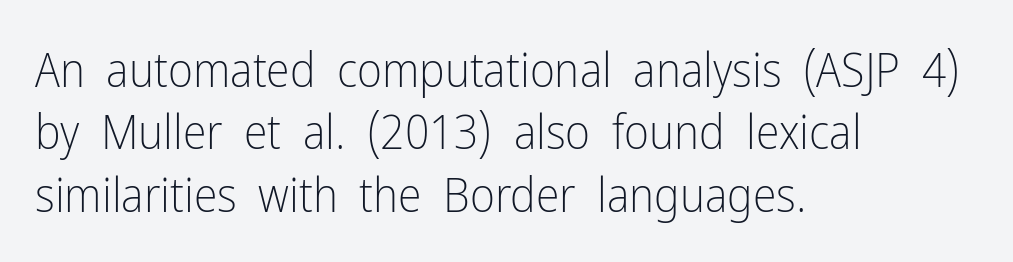
{"serif": "no", "italic": "no", "bold": "no", "weight": "light", "width": "condensed", "stroke_contrast": "low", "x_height": "medium", "monospaced": "no", "underline": "no", "align": "left", "line_spacing": "normal", "line_spacing_ratio": 1.3, "letter_spacing": "normal", "letter_spacing_em": 0.0, "glyph_px": 48}
